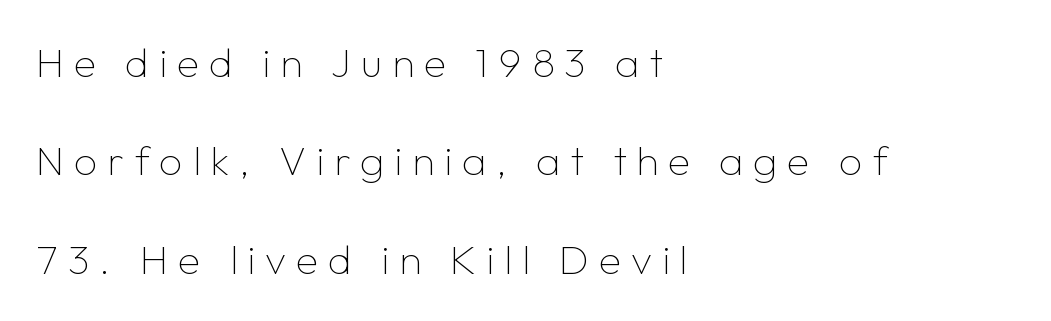
{"serif": "no", "italic": "no", "bold": "no", "weight": "thin", "width": "normal", "stroke_contrast": "low", "x_height": "medium", "monospaced": "no", "underline": "no", "align": "left", "line_spacing": "loose", "line_spacing_ratio": 2.4, "letter_spacing": "wide", "letter_spacing_em": 0.24, "glyph_px": 41}
